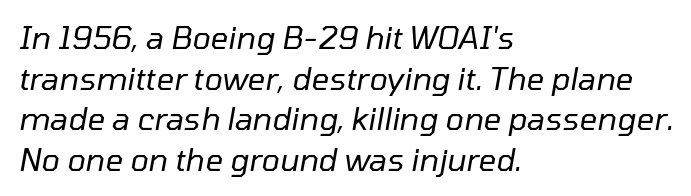
{"italic": "yes", "lean": "right", "slant_degrees": 10, "bold": "no", "weight": "regular", "width": "normal", "stroke_contrast": "low", "x_height": "medium", "monospaced": "no", "underline": "no", "align": "left", "line_spacing": "normal", "line_spacing_ratio": 1.31, "letter_spacing": "normal", "letter_spacing_em": 0.0, "glyph_px": 31}
